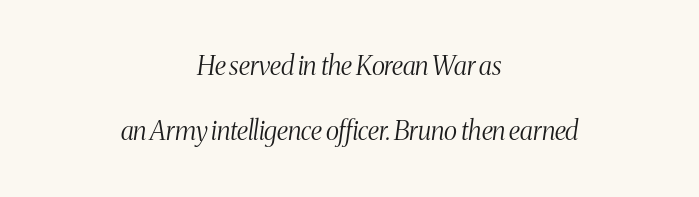
{"italic": "yes", "lean": "right", "slant_degrees": 8, "bold": "no", "underline": "no", "align": "center", "line_spacing": "loose", "line_spacing_ratio": 2.49, "letter_spacing": "normal", "letter_spacing_em": 0.0, "glyph_px": 26}
